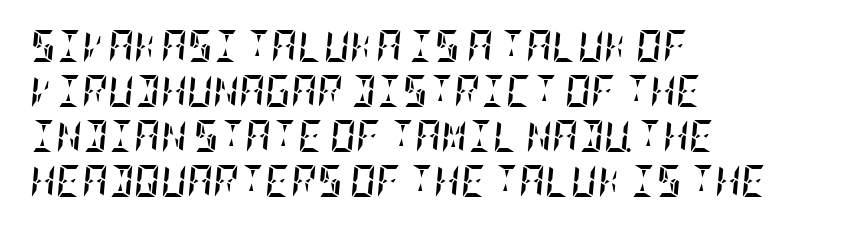
The image shows 32 px semibold, condensed type, italic (leaning right); set left-aligned, normal line spacing (1.41x), normal letter spacing, not underlined; low stroke contrast and a large x-height.
